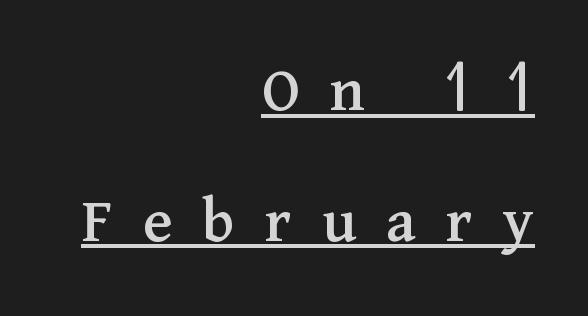
Q: Is the text italic (slanted)? A: No, it is upright.
Q: Is the typeface a serif or a sans-serif typeface? A: Serif.
Q: Is the text underlined? A: Yes.
Q: How is the paragraph aligned? A: Right-aligned.
Q: Is the spacing between letters normal or unusually wide? A: Unusually wide.
Q: Is the spacing between lines tight, normal or loose? A: Loose.
Q: Width (condensed, normal, or wide)? A: Normal.
Q: Stroke contrast? A: Medium.
Q: x-height? A: Medium.
Q: Monospaced? A: No.
